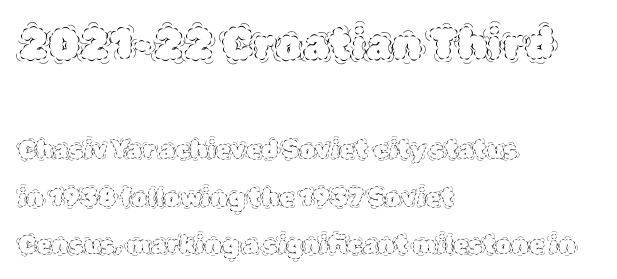
Q: Is the text bold? A: No.
Q: Is the text italic (slanted)? A: No, it is upright.
Q: Is the text underlined? A: No.
Q: How is the paragraph aligned? A: Left-aligned.
Q: Is the spacing between letters normal or unusually wide? A: Normal.
Q: Is the spacing between lines tight, normal or loose? A: Loose.
Q: Which block of text is set in a larger size, the first (top) or the second (bottom)? A: The first (top) one.
Q: Width (condensed, normal, or wide)? A: Normal.
Q: x-height? A: Large.
Q: Monospaced? A: No.
